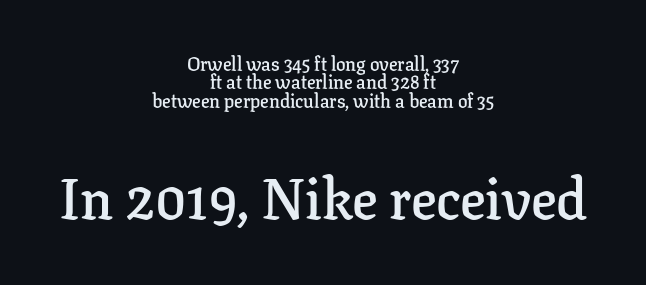
Q: Is the text bold? A: Semi-bold.
Q: Is the text italic (slanted)? A: No, it is upright.
Q: Is the typeface a serif or a sans-serif typeface? A: Serif.
Q: Is the text underlined? A: No.
Q: How is the paragraph aligned? A: Centered.
Q: Is the spacing between letters normal or unusually wide? A: Normal.
Q: Is the spacing between lines tight, normal or loose? A: Tight.
Q: Which block of text is set in a larger size, the first (top) or the second (bottom)? A: The second (bottom) one.
Q: Width (condensed, normal, or wide)? A: Normal.
Q: Stroke contrast? A: Low.
Q: x-height? A: Medium.
Q: Monospaced? A: No.
